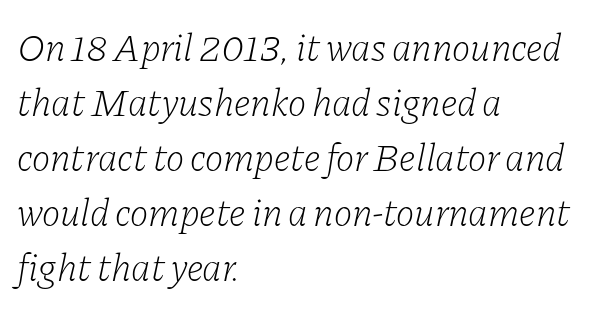
Q: Is the text bold? A: No.
Q: Is the text italic (slanted)? A: Yes, it leans right by about 11 degrees.
Q: Is the typeface a serif or a sans-serif typeface? A: Serif.
Q: Is the text underlined? A: No.
Q: How is the paragraph aligned? A: Left-aligned.
Q: Is the spacing between letters normal or unusually wide? A: Normal.
Q: Is the spacing between lines tight, normal or loose? A: Normal.
Q: Width (condensed, normal, or wide)? A: Normal.
Q: Stroke contrast? A: Low.
Q: x-height? A: Medium.
Q: Monospaced? A: No.
